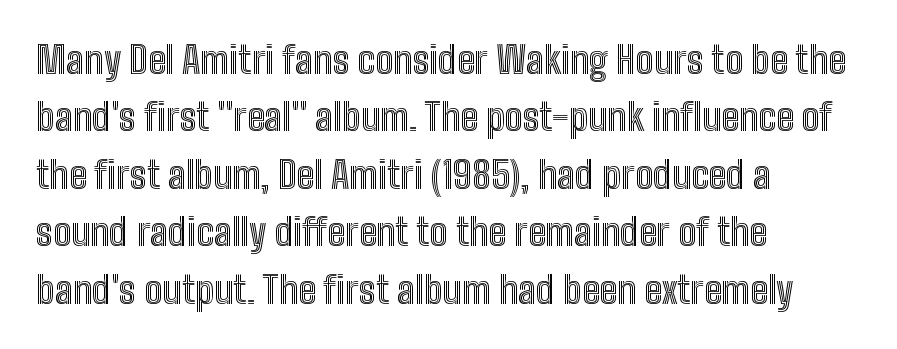
Plain, unruled lines of type. The leading is moderate, giving the passage an even texture. Spacing verdict: proportional, widths tailored to each character. The letters stand upright; this is a roman face. Horizontally, the lines are justified to the leading edge only. Does extra space separate the letters? No, they use regular spacing.
